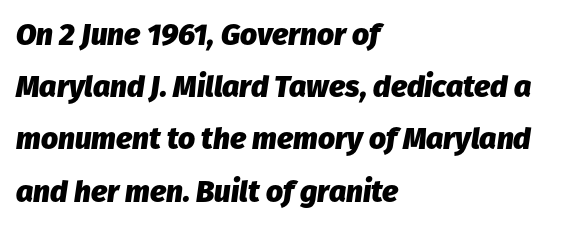
{"italic": "yes", "lean": "right", "slant_degrees": 8, "bold": "yes", "weight": "heavy", "width": "normal", "stroke_contrast": "low", "x_height": "medium", "monospaced": "no", "underline": "no", "align": "left", "line_spacing_ratio": 1.74, "letter_spacing": "normal", "letter_spacing_em": 0.0, "glyph_px": 30}
